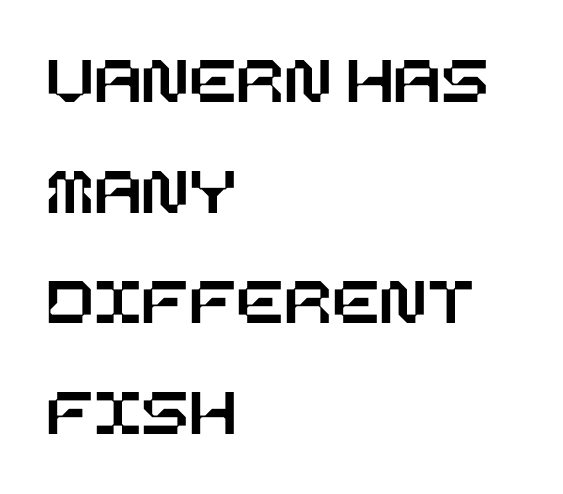
The specimen reads as upright at a glance. A clean baseline with only descenders dipping below it. There is no visible air inserted between adjacent glyphs. The compositor pushed each line to the left boundary. What's the leading like? Ordinary, nothing unusual.
